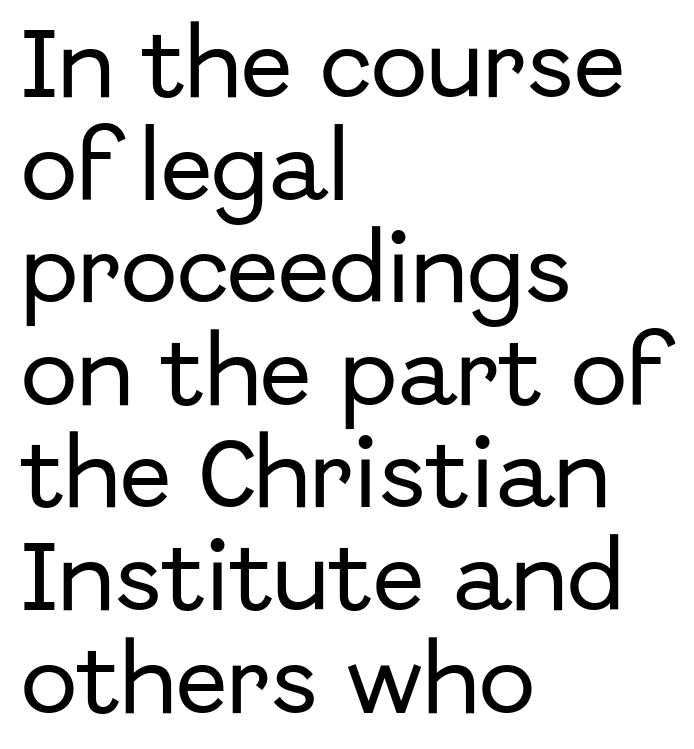
The axis of the letterforms is exactly vertical. The passage shown is typed in a proportional face where columns would drift. The passage shown stacks its lines at a standard gap. Bare-footed words on every line.
